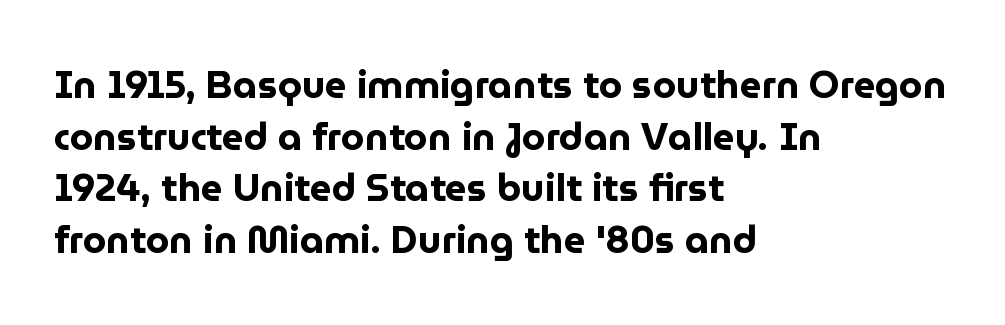
The image shows 38 px bold sans-serif type, upright; set left-aligned, normal line spacing (1.36x), normal letter spacing, not underlined; low stroke contrast and a medium x-height.
